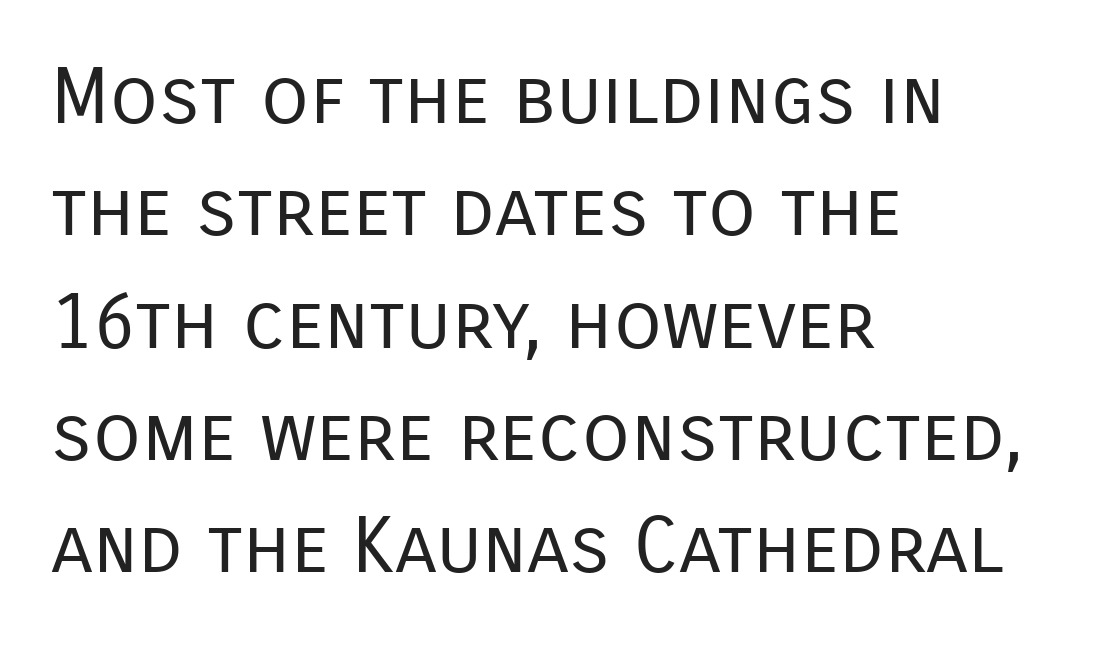
{"serif": "no", "italic": "no", "bold": "no", "weight": "regular", "width": "normal", "stroke_contrast": "low", "x_height": "medium", "monospaced": "no", "underline": "no", "align": "left", "line_spacing": "normal", "line_spacing_ratio": 1.44, "letter_spacing": "normal", "letter_spacing_em": 0.0, "glyph_px": 78}
